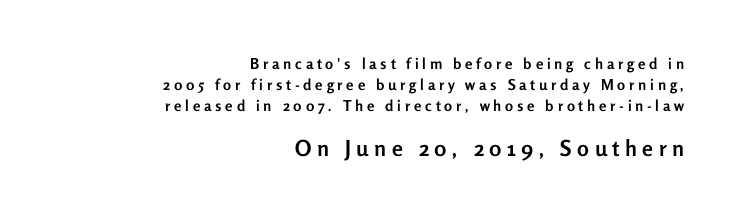
Q: Is the text bold? A: Yes.
Q: Is the text italic (slanted)? A: No, it is upright.
Q: Is the text underlined? A: No.
Q: How is the paragraph aligned? A: Right-aligned.
Q: Is the spacing between letters normal or unusually wide? A: Unusually wide.
Q: Is the spacing between lines tight, normal or loose? A: Normal.
Q: Which block of text is set in a larger size, the first (top) or the second (bottom)? A: The second (bottom) one.
